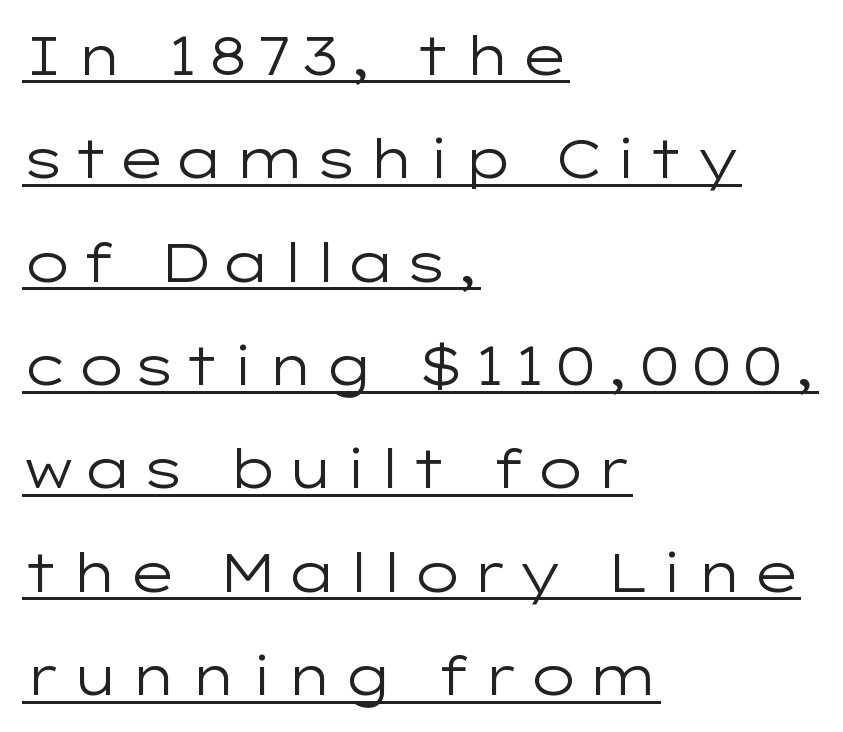
{"serif": "no", "italic": "no", "bold": "no", "weight": "regular", "width": "wide", "stroke_contrast": "low", "x_height": "medium", "monospaced": "no", "underline": "yes", "align": "left", "line_spacing": "loose", "line_spacing_ratio": 1.95, "glyph_px": 53}
